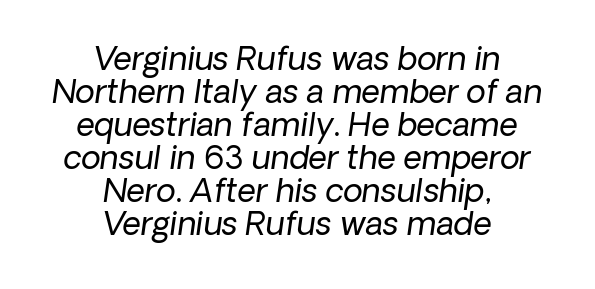
What stands out about the letter spacing? Nothing — it is the standard amount. Here the designer chose a conventional face with non-uniform glyph widths. Honestly, the rows look squashed on top of each other. Compared with a flush-left layout, this one balances lines on the center instead.
